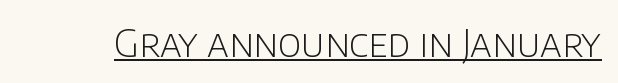
The image shows 38 px light sans-serif type, upright; set normal letter spacing, underlined; low stroke contrast and a large x-height.
